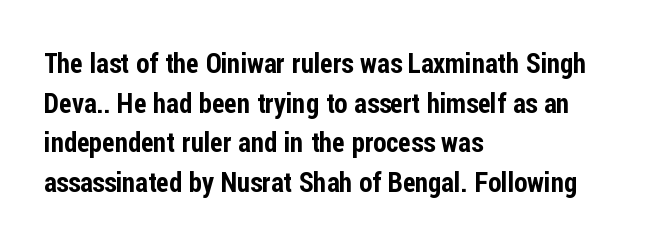
Reading down the column, the eye jumps a familiar distance to each next line. The gaps between neighbouring characters are ordinary and unremarkable. Every character sits straight up, as roman type does. These lines stack with their left ends in a neat column. Bare-footed words on every line.
